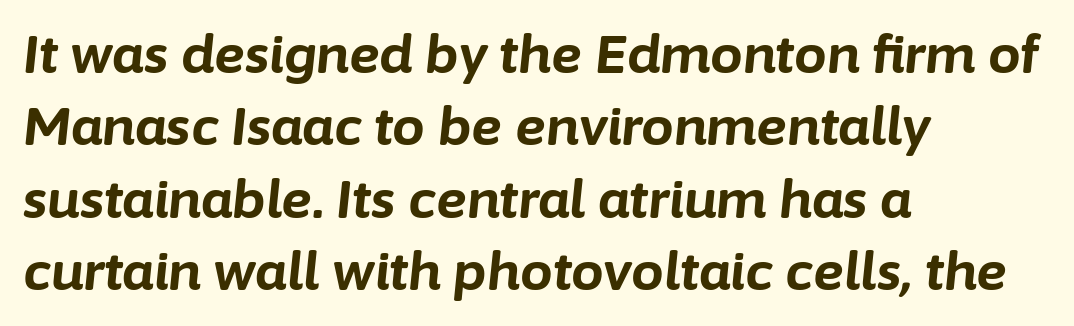
{"italic": "yes", "lean": "right", "slant_degrees": 6, "bold": "yes", "weight": "bold", "width": "normal", "stroke_contrast": "low", "x_height": "medium", "monospaced": "no", "underline": "no", "align": "left", "line_spacing": "normal", "line_spacing_ratio": 1.39, "letter_spacing": "normal", "letter_spacing_em": 0.0, "glyph_px": 52}
